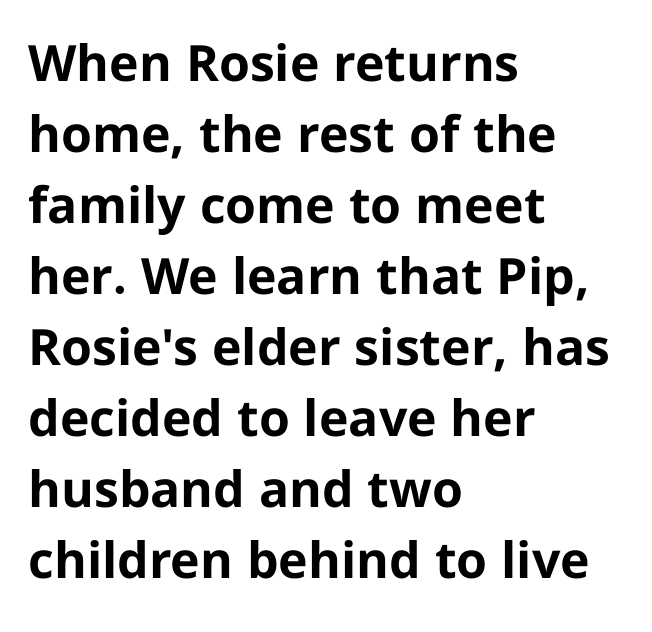
The image shows 50 px bold sans-serif type, upright; set left-aligned, normal line spacing (1.42x), normal letter spacing, not underlined; low stroke contrast and a medium x-height.
